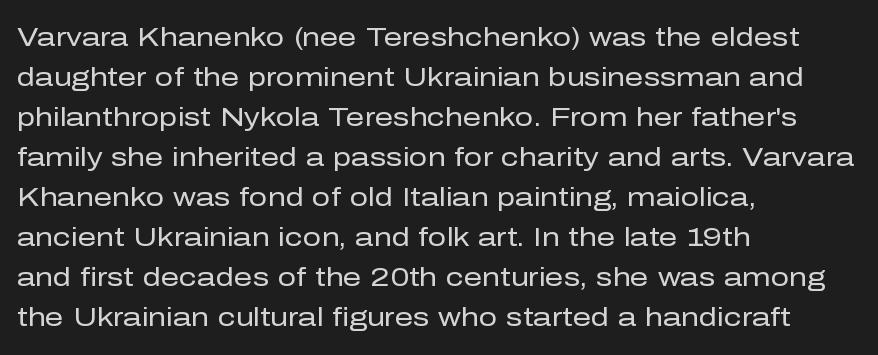
The image shows 26 px text type, upright; set left-aligned, normal line spacing (1.54x), normal letter spacing, not underlined.
